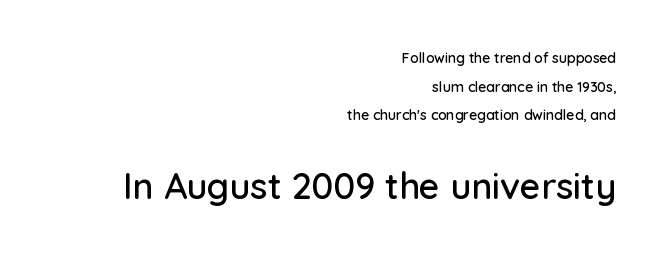
Q: Is the text italic (slanted)? A: No, it is upright.
Q: Is the typeface a serif or a sans-serif typeface? A: Sans-serif.
Q: Is the text underlined? A: No.
Q: How is the paragraph aligned? A: Right-aligned.
Q: Is the spacing between letters normal or unusually wide? A: Normal.
Q: Is the spacing between lines tight, normal or loose? A: Loose.
Q: Which block of text is set in a larger size, the first (top) or the second (bottom)? A: The second (bottom) one.
Q: Width (condensed, normal, or wide)? A: Normal.
Q: Stroke contrast? A: Low.
Q: x-height? A: Medium.
Q: Monospaced? A: No.
